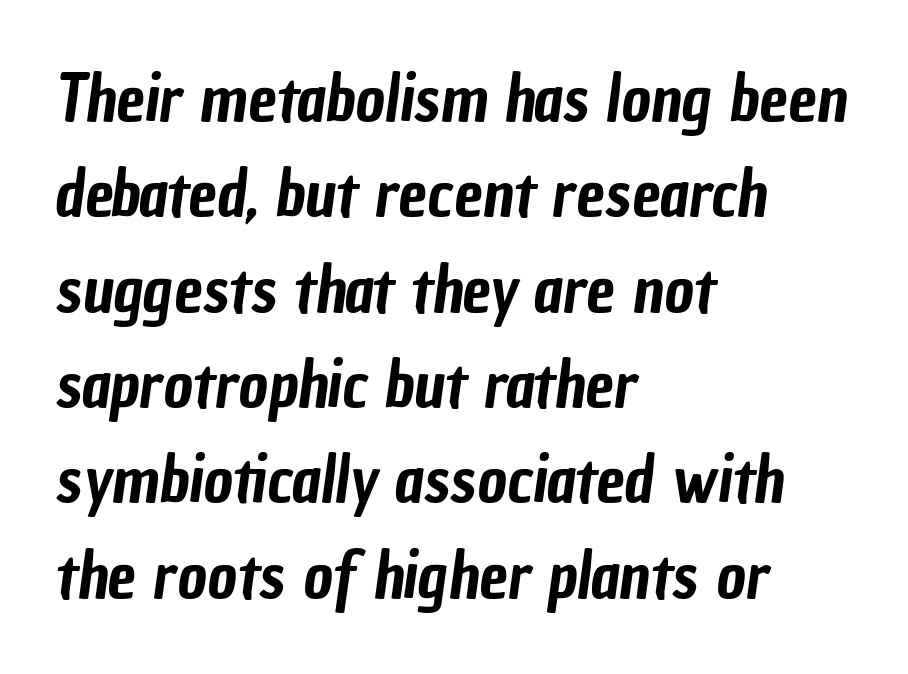
The image shows 64 px condensed sans-serif type; set left-aligned, normal line spacing (1.49x), normal letter spacing, not underlined; low stroke contrast and a medium x-height.
